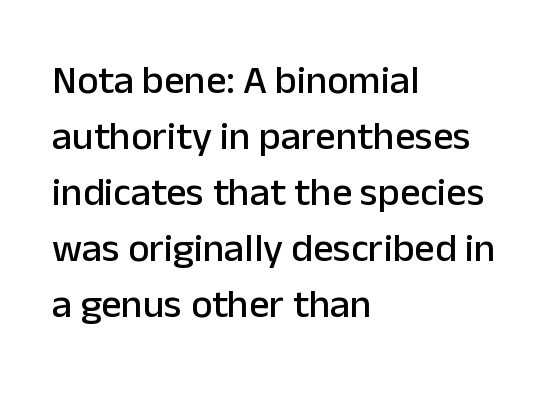
Honestly, the row spacing looks completely unremarkable. Tall strokes in this sample are plumb rather than angled. Line beginnings align vertically; line endings do not. Spacing verdict: proportional, widths tailored to each character.
